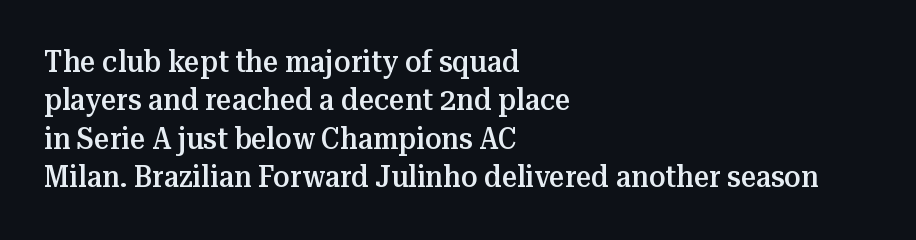
Q: Is the text bold? A: Semi-bold.
Q: Is the text italic (slanted)? A: No, it is upright.
Q: Is the typeface a serif or a sans-serif typeface? A: Serif.
Q: Is the text underlined? A: No.
Q: How is the paragraph aligned? A: Left-aligned.
Q: Is the spacing between letters normal or unusually wide? A: Normal.
Q: Is the spacing between lines tight, normal or loose? A: Normal.
Q: Width (condensed, normal, or wide)? A: Normal.
Q: Stroke contrast? A: Medium.
Q: x-height? A: Medium.
Q: Monospaced? A: No.
